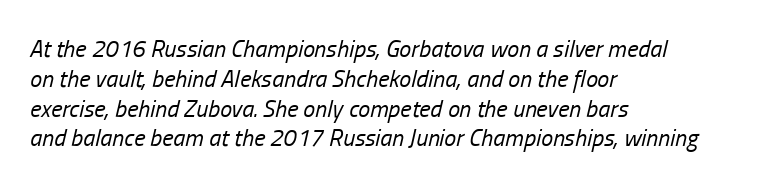
The image shows 24 px text type, italic (leaning right); set left-aligned, line spacing 1.24x, normal letter spacing, not underlined.
